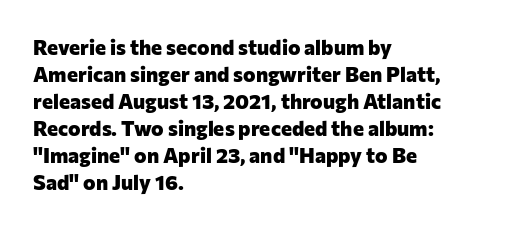
The space directly below the letters is spotless. In terms of leading, this rendering sits right in the middle. Notice how the stems are strictly vertical — no italics here. Honestly, the letter spacing is just normal — you wouldn't notice it. Typesetter's note: full bold, strokes at maximum text heaviness.
